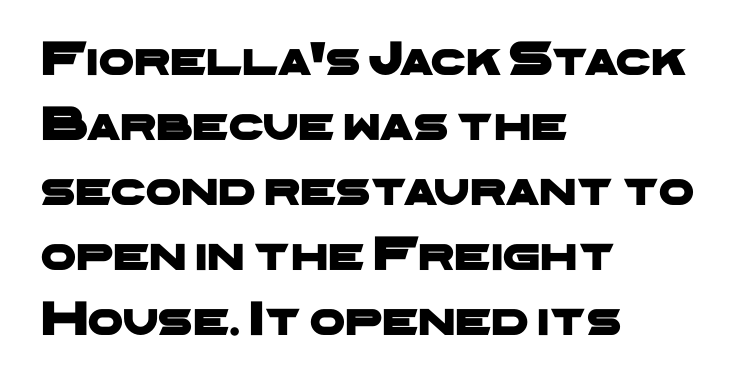
{"serif": "no", "width": "wide", "stroke_contrast": "low", "x_height": "medium", "monospaced": "no", "underline": "no", "align": "left", "line_spacing": "normal", "line_spacing_ratio": 1.3, "letter_spacing": "normal", "letter_spacing_em": 0.0, "glyph_px": 50}
